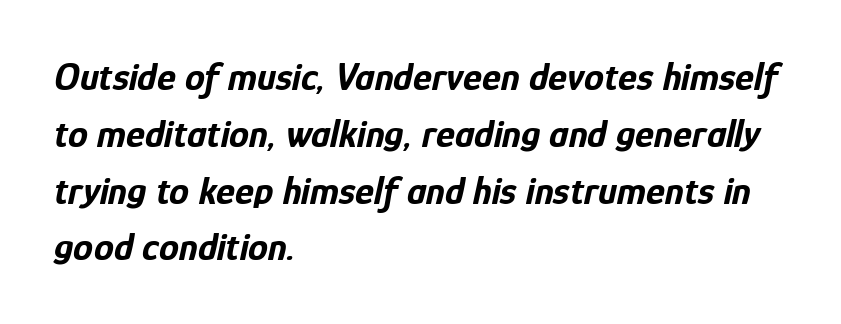
Q: Is the text bold? A: Yes.
Q: Is the text italic (slanted)? A: Yes, it leans right by about 12 degrees.
Q: Is the text underlined? A: No.
Q: How is the paragraph aligned? A: Left-aligned.
Q: Is the spacing between letters normal or unusually wide? A: Normal.
Q: Is the spacing between lines tight, normal or loose? A: Normal.
Q: Width (condensed, normal, or wide)? A: Condensed.
Q: Stroke contrast? A: Low.
Q: x-height? A: Medium.
Q: Monospaced? A: No.
